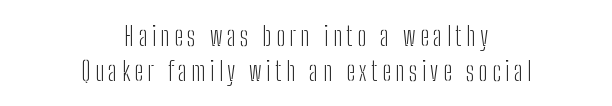
Vertical stems look standard width or narrower in stroke. Line starts and ends both wander, symmetrically. The foot of each line stays bare and open. A typesetter would mark this as roman, not italic.
